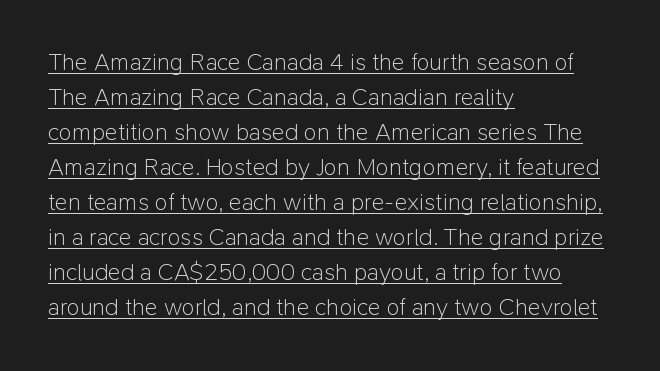
Q: Is the text bold? A: No.
Q: Is the text italic (slanted)? A: No, it is upright.
Q: Is the text underlined? A: Yes.
Q: How is the paragraph aligned? A: Left-aligned.
Q: Is the spacing between letters normal or unusually wide? A: Normal.
Q: Is the spacing between lines tight, normal or loose? A: Normal.
